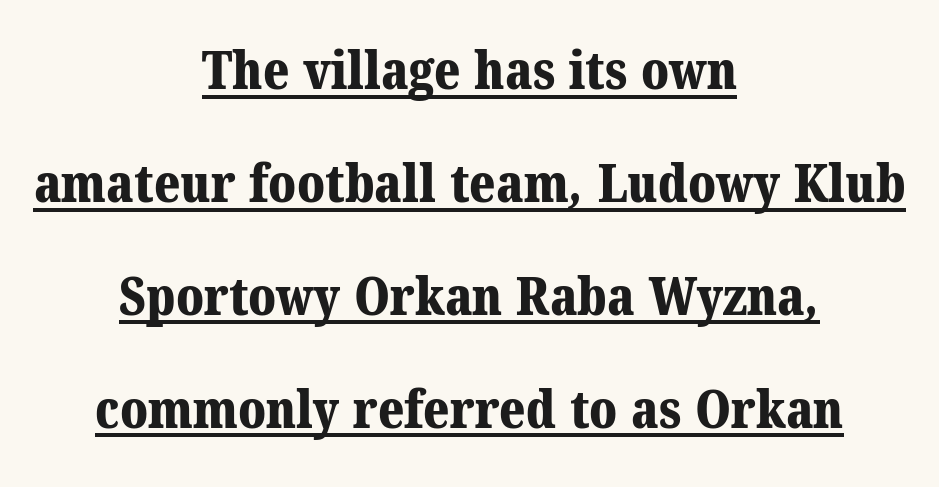
Q: Is the text bold? A: Yes.
Q: Is the typeface a serif or a sans-serif typeface? A: Serif.
Q: Is the text underlined? A: Yes.
Q: How is the paragraph aligned? A: Centered.
Q: Is the spacing between letters normal or unusually wide? A: Normal.
Q: Is the spacing between lines tight, normal or loose? A: Loose.
Q: Width (condensed, normal, or wide)? A: Normal.
Q: Stroke contrast? A: Medium.
Q: x-height? A: Medium.
Q: Monospaced? A: No.
